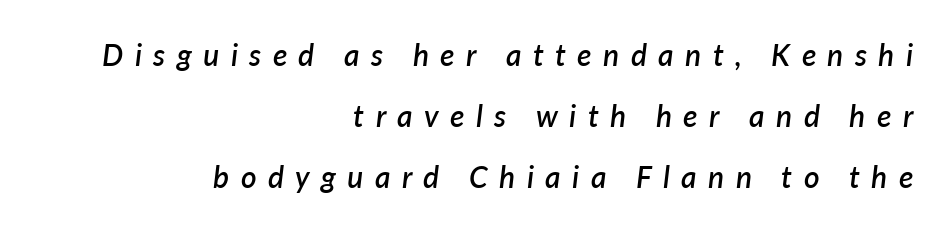
The horizontal fit of the characters is loose and conspicuously gappy. Rule under the text: the space is simply empty. The passage shown is typed in a proportional face where columns would drift. Line endings align vertically; line beginnings do not.
